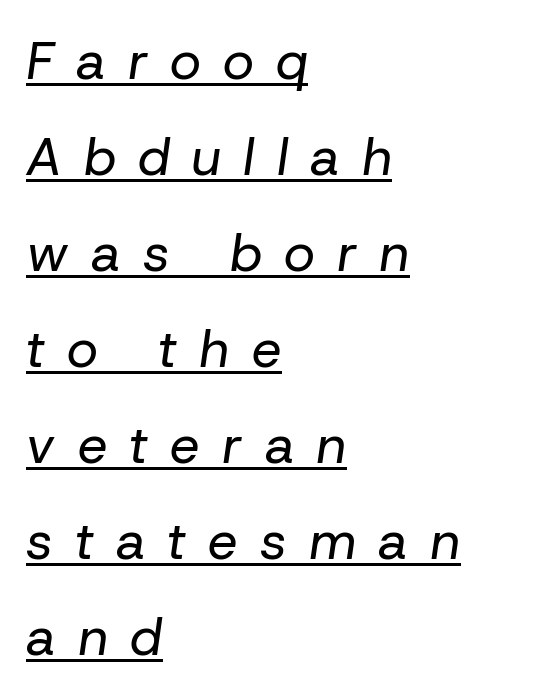
Q: Is the text bold? A: No.
Q: Is the text italic (slanted)? A: Yes, it leans right by about 8 degrees.
Q: Is the text underlined? A: Yes.
Q: How is the paragraph aligned? A: Left-aligned.
Q: Is the spacing between letters normal or unusually wide? A: Unusually wide.
Q: Width (condensed, normal, or wide)? A: Normal.
Q: Stroke contrast? A: Low.
Q: x-height? A: Medium.
Q: Monospaced? A: No.
